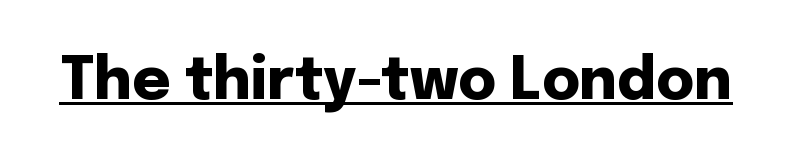
Q: Is the text bold? A: Yes.
Q: Is the text italic (slanted)? A: No, it is upright.
Q: Is the typeface a serif or a sans-serif typeface? A: Sans-serif.
Q: Is the text underlined? A: Yes.
Q: Is the spacing between letters normal or unusually wide? A: Normal.
Q: Width (condensed, normal, or wide)? A: Normal.
Q: Stroke contrast? A: Low.
Q: x-height? A: Medium.
Q: Monospaced? A: No.
